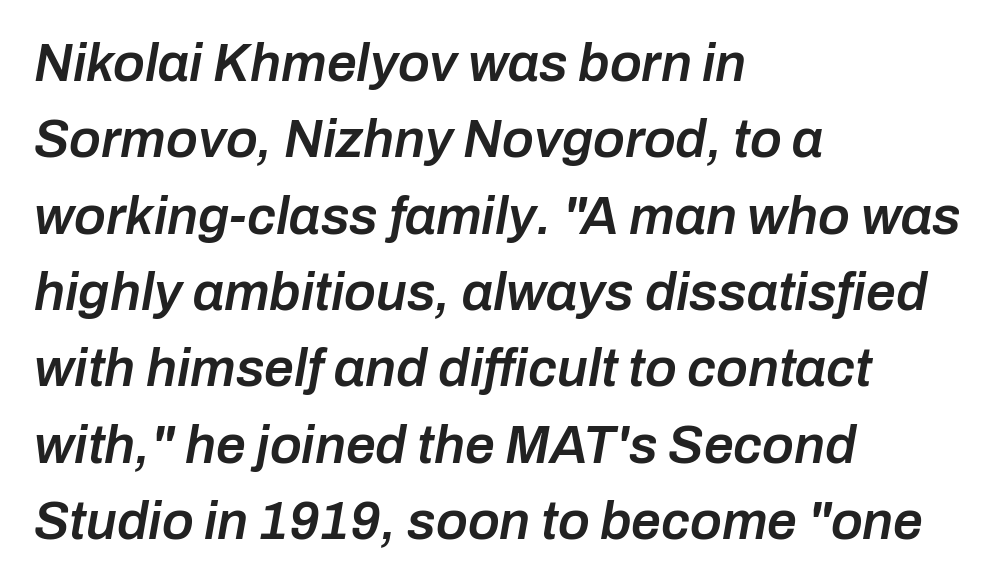
Tracking value appears to be zero — textbook default spacing. The space directly below the letters is spotless. Every character sits at an angle, as italics do. Quick note: interline space is typical.
